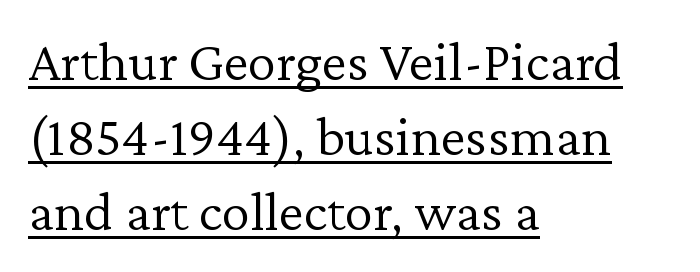
The image shows 57 px light serif type, upright; set left-aligned, normal line spacing (1.32x), normal letter spacing, underlined; low stroke contrast and a medium x-height.
